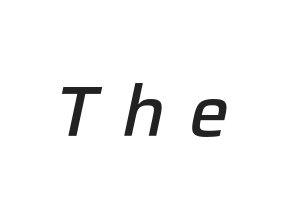
The image shows 71 px semibold type, italic (leaning right); set unusually wide letter spacing (+0.34 em), not underlined; low stroke contrast and a medium x-height.
